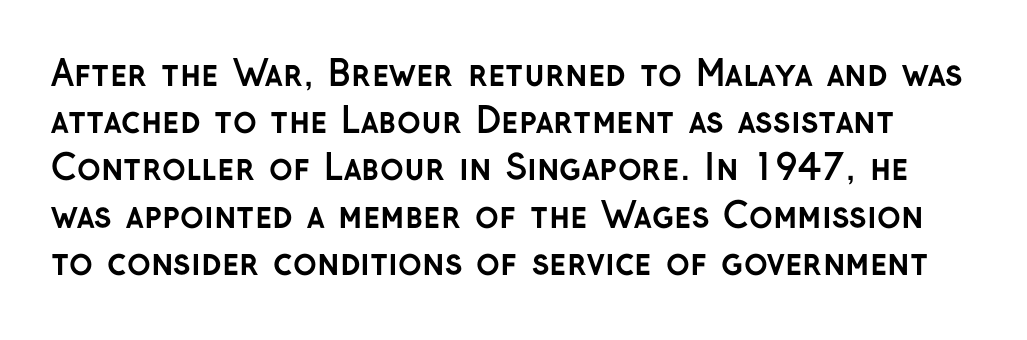
The image shows 35 px semibold sans-serif type, upright; set normal line spacing (1.35x), normal letter spacing, not underlined; low stroke contrast and a medium x-height.
